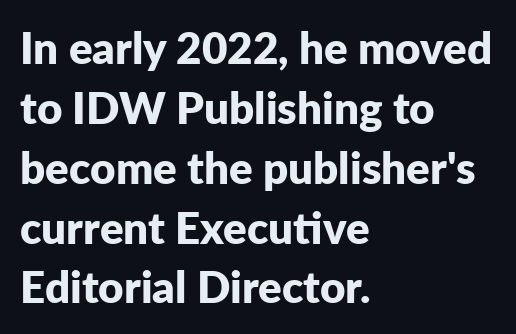
Evenly set lines give the paragraph a standard silhouette. A bare baseline throughout the passage. Here the glyphs are tracked normally, forming tight word shapes. When letters stand straight like this, we call the style roman or upright. The paragraph shown leans on its left margin.
